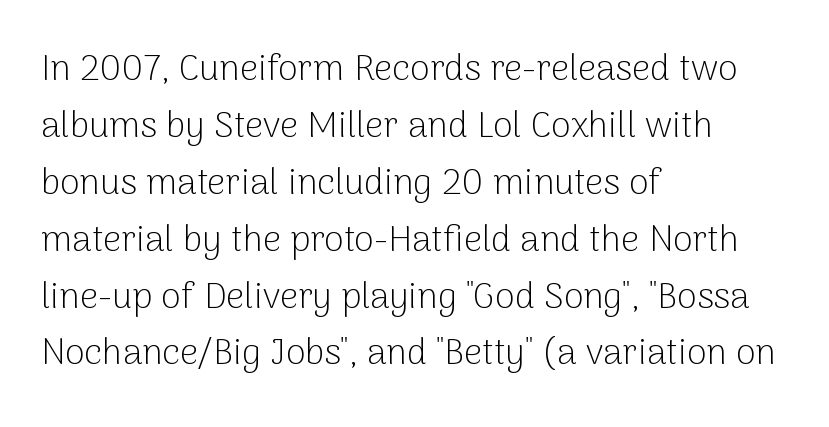
Q: Is the text bold? A: No.
Q: Is the text italic (slanted)? A: No, it is upright.
Q: Is the typeface a serif or a sans-serif typeface? A: Sans-serif.
Q: Is the text underlined? A: No.
Q: How is the paragraph aligned? A: Left-aligned.
Q: Is the spacing between letters normal or unusually wide? A: Normal.
Q: Is the spacing between lines tight, normal or loose? A: Normal.
Q: Width (condensed, normal, or wide)? A: Normal.
Q: Stroke contrast? A: Low.
Q: x-height? A: Medium.
Q: Monospaced? A: No.
